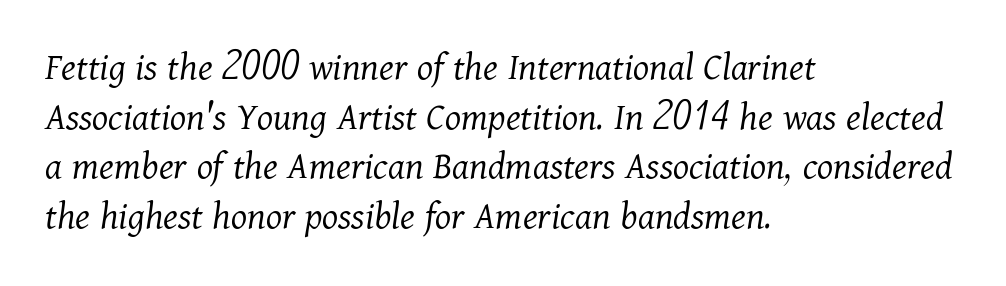
The image shows 41 px light serif type, italic (leaning right); set left-aligned, line spacing 1.21x, normal letter spacing, not underlined; medium stroke contrast and a medium x-height.
